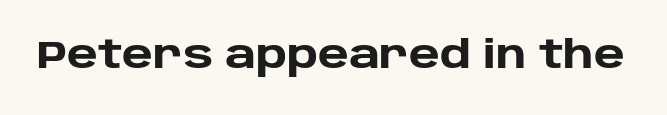
The image shows 39 px heavy sans-serif type, upright; set normal letter spacing, not underlined; low stroke contrast and a large x-height.
